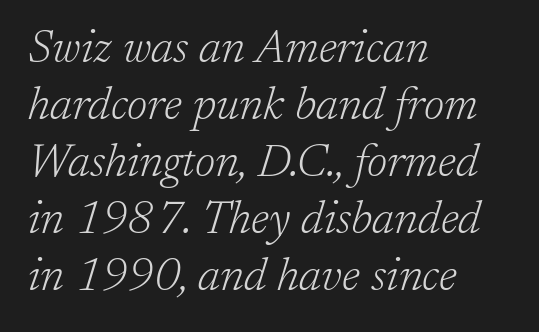
{"serif": "yes", "italic": "yes", "lean": "right", "slant_degrees": 17, "bold": "no", "weight": "light", "width": "normal", "stroke_contrast": "low", "x_height": "medium", "monospaced": "no", "underline": "no", "align": "left", "line_spacing_ratio": 1.24, "letter_spacing": "normal", "letter_spacing_em": 0.0, "glyph_px": 46}
